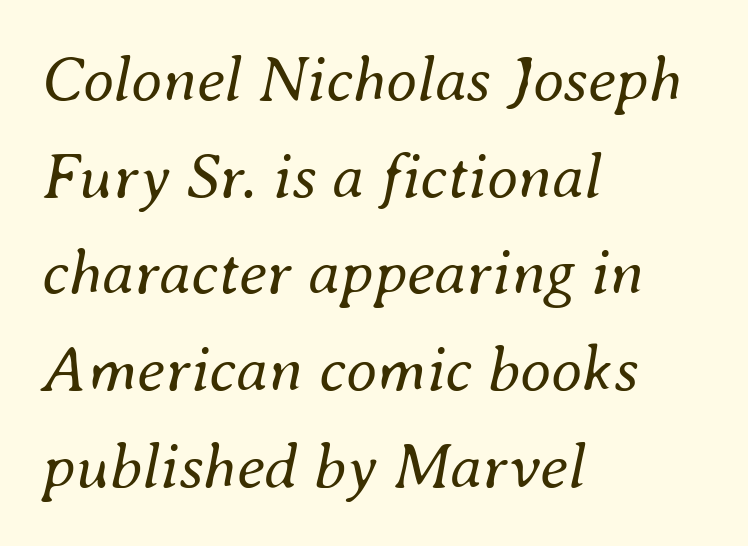
Q: Is the text bold? A: No.
Q: Is the text italic (slanted)? A: Yes, it leans right by about 8 degrees.
Q: Is the text underlined? A: No.
Q: How is the paragraph aligned? A: Left-aligned.
Q: Is the spacing between letters normal or unusually wide? A: Normal.
Q: Is the spacing between lines tight, normal or loose? A: Normal.
Q: Width (condensed, normal, or wide)? A: Normal.
Q: Stroke contrast? A: Medium.
Q: x-height? A: Small.
Q: Monospaced? A: No.
